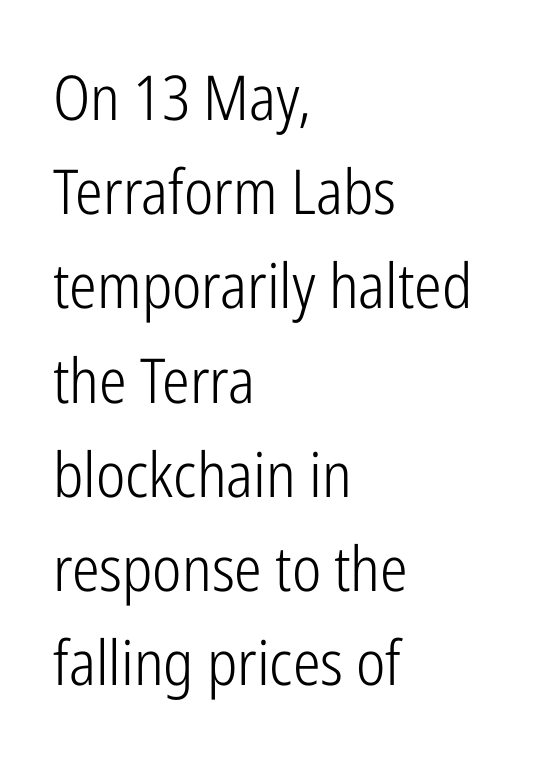
Q: Is the text bold? A: No.
Q: Is the text italic (slanted)? A: No, it is upright.
Q: Is the typeface a serif or a sans-serif typeface? A: Sans-serif.
Q: Is the text underlined? A: No.
Q: How is the paragraph aligned? A: Left-aligned.
Q: Is the spacing between letters normal or unusually wide? A: Normal.
Q: Is the spacing between lines tight, normal or loose? A: Normal.
Q: Width (condensed, normal, or wide)? A: Condensed.
Q: Stroke contrast? A: Low.
Q: x-height? A: Medium.
Q: Monospaced? A: No.
